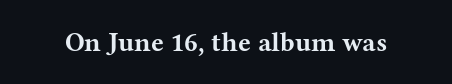
What stands out about the letter spacing? Nothing — it is the standard amount. No italicization has been applied; the sample stays upright. The gap between lines stays unmarked. Thick stems and heavy bowls — unmistakably bold.
